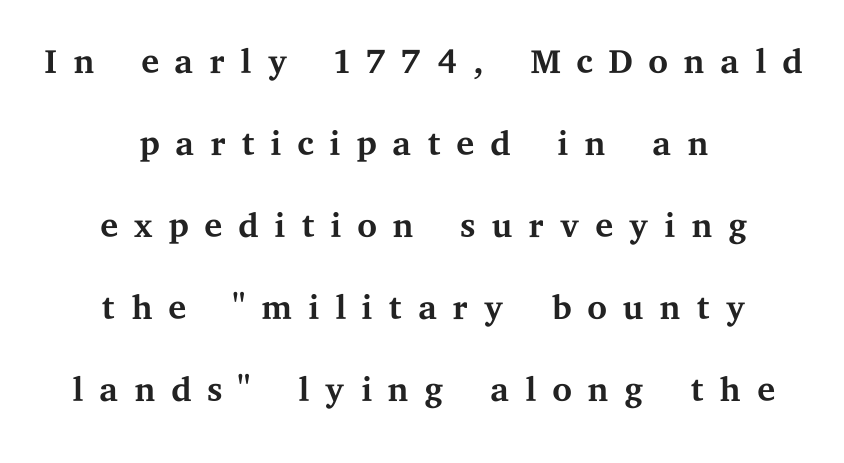
The image shows 51 px regular-weight, wide serif type, upright; set centered, normal line spacing (1.61x), unusually wide letter spacing (+0.28 em), not underlined; medium stroke contrast and a medium x-height.
